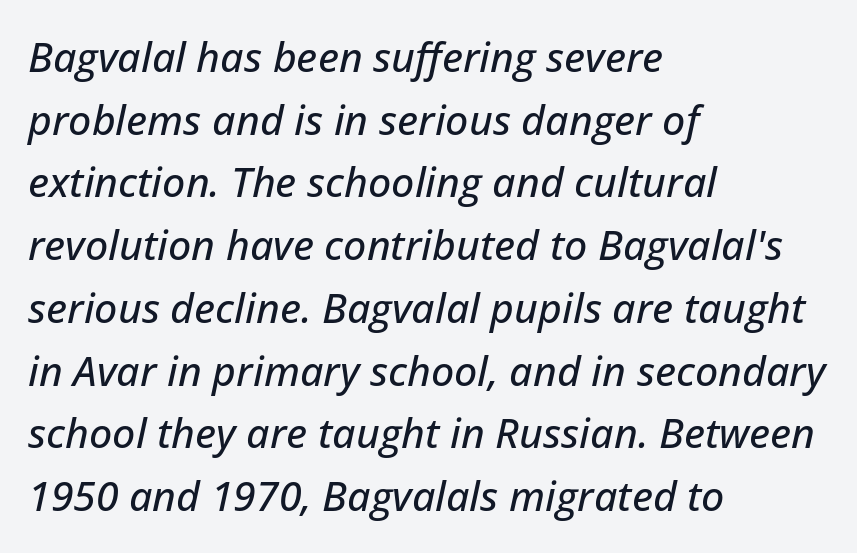
The image shows 41 px text type, italic (leaning right); set left-aligned, normal line spacing (1.53x), normal letter spacing, not underlined; low stroke contrast and a medium x-height.
